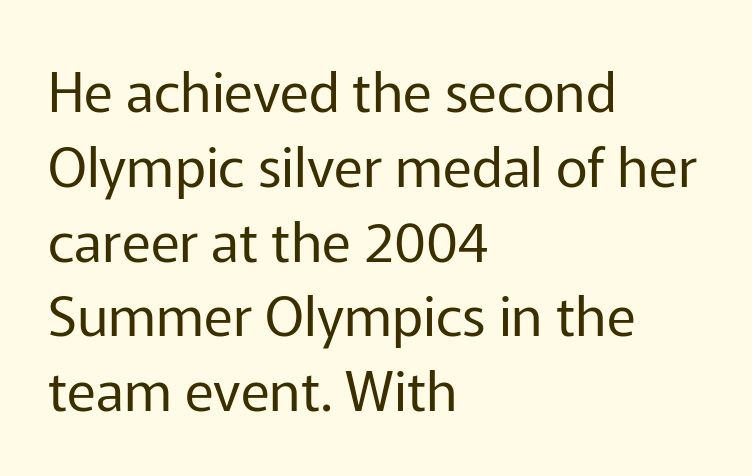
{"serif": "no", "italic": "no", "bold": "no", "weight": "regular", "width": "normal", "stroke_contrast": "low", "x_height": "medium", "monospaced": "no", "underline": "no", "align": "left", "line_spacing": "normal", "line_spacing_ratio": 1.36, "letter_spacing": "normal", "letter_spacing_em": 0.0, "glyph_px": 55}
